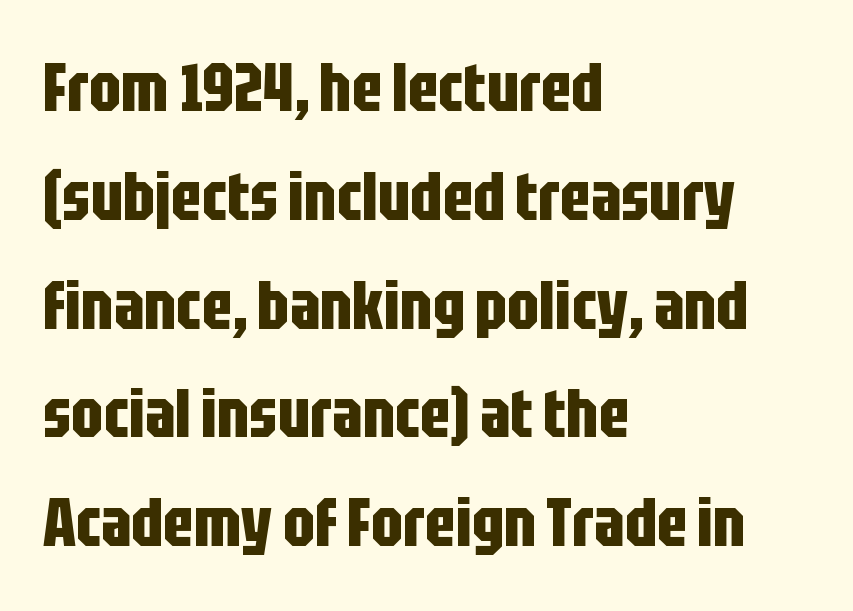
Q: Is the text bold? A: Yes.
Q: Is the text italic (slanted)? A: No, it is upright.
Q: Is the typeface a serif or a sans-serif typeface? A: Sans-serif.
Q: Is the text underlined? A: No.
Q: How is the paragraph aligned? A: Left-aligned.
Q: Is the spacing between letters normal or unusually wide? A: Normal.
Q: Is the spacing between lines tight, normal or loose? A: Normal.
Q: Width (condensed, normal, or wide)? A: Condensed.
Q: Stroke contrast? A: Low.
Q: x-height? A: Large.
Q: Monospaced? A: No.
